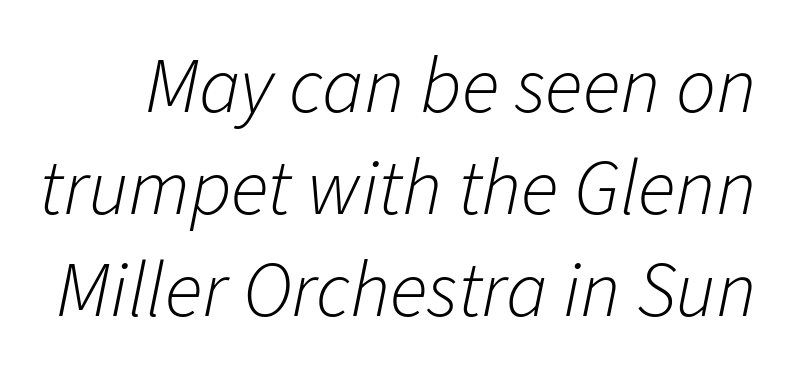
The face looks like a standard text weight, possibly lighter. Regarding leading, the lines here are spaced in the standard way. The rendering uses natural spacing where letterforms have individual widths. Does the lettering tilt? It does — this is italic. Each row of text sits above clean, open space. No extra tracking has been applied to these lines.
